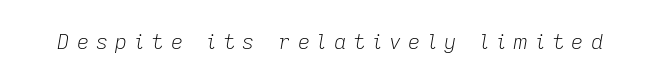
{"italic": "yes", "lean": "right", "slant_degrees": 9, "bold": "no", "underline": "no", "letter_spacing": "wide", "letter_spacing_em": 0.35, "glyph_px": 21}
